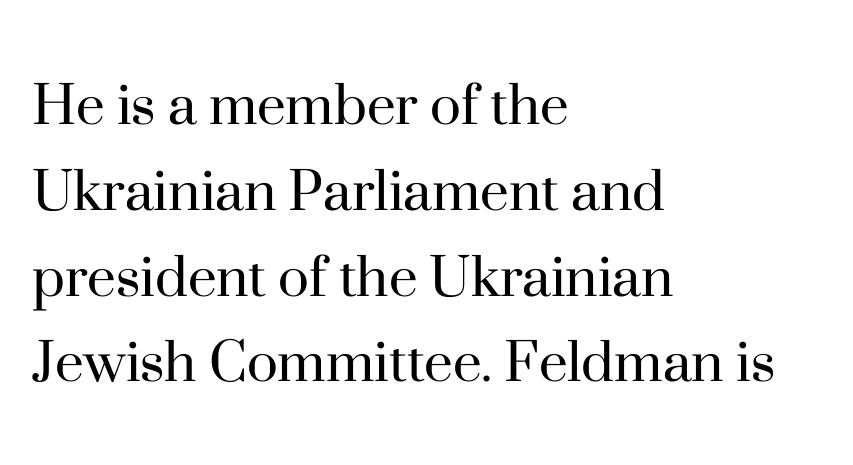
The image shows 65 px regular-weight serif type, upright; set left-aligned, normal line spacing (1.32x), normal letter spacing, not underlined; high stroke contrast and a small x-height.
